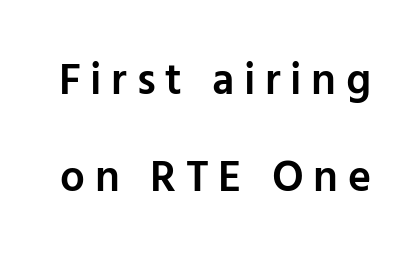
Type without underlining. The face used here is a semibold: visibly heavier than regular, lighter than bold. Note: no serifs on the glyphs. Here the designer chose a conventional face with non-uniform glyph widths. The passage shown stacks its lines with a broad gap. The lettering holds an erect, upright posture throughout.
